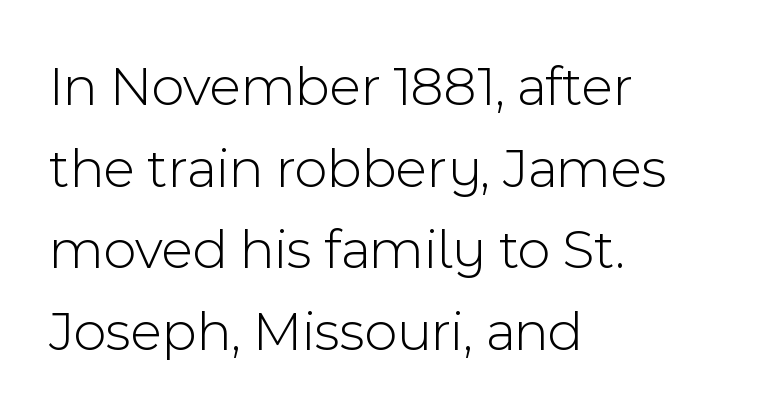
Q: Is the text bold? A: No.
Q: Is the text italic (slanted)? A: No, it is upright.
Q: Is the typeface a serif or a sans-serif typeface? A: Sans-serif.
Q: Is the text underlined? A: No.
Q: How is the paragraph aligned? A: Left-aligned.
Q: Is the spacing between letters normal or unusually wide? A: Normal.
Q: Is the spacing between lines tight, normal or loose? A: Normal.
Q: Width (condensed, normal, or wide)? A: Normal.
Q: x-height? A: Medium.
Q: Monospaced? A: No.
